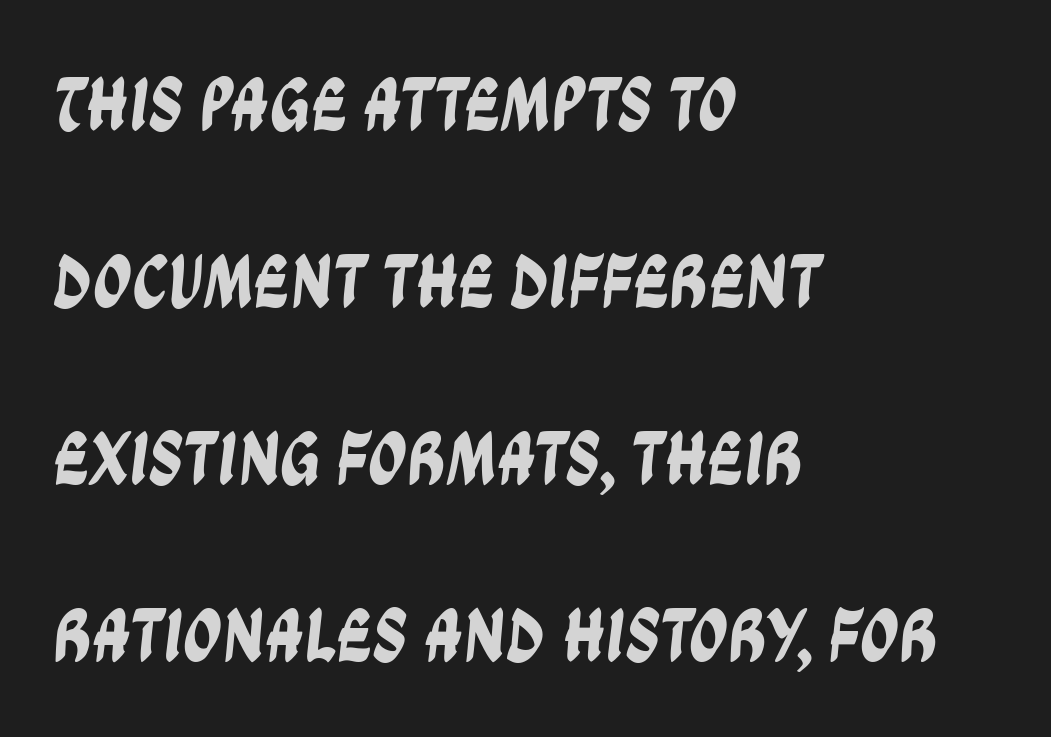
Q: Is the typeface a serif or a sans-serif typeface? A: Sans-serif.
Q: Is the text underlined? A: No.
Q: How is the paragraph aligned? A: Left-aligned.
Q: Is the spacing between letters normal or unusually wide? A: Normal.
Q: Is the spacing between lines tight, normal or loose? A: Loose.
Q: Width (condensed, normal, or wide)? A: Condensed.
Q: Stroke contrast? A: Low.
Q: x-height? A: Large.
Q: Monospaced? A: No.
